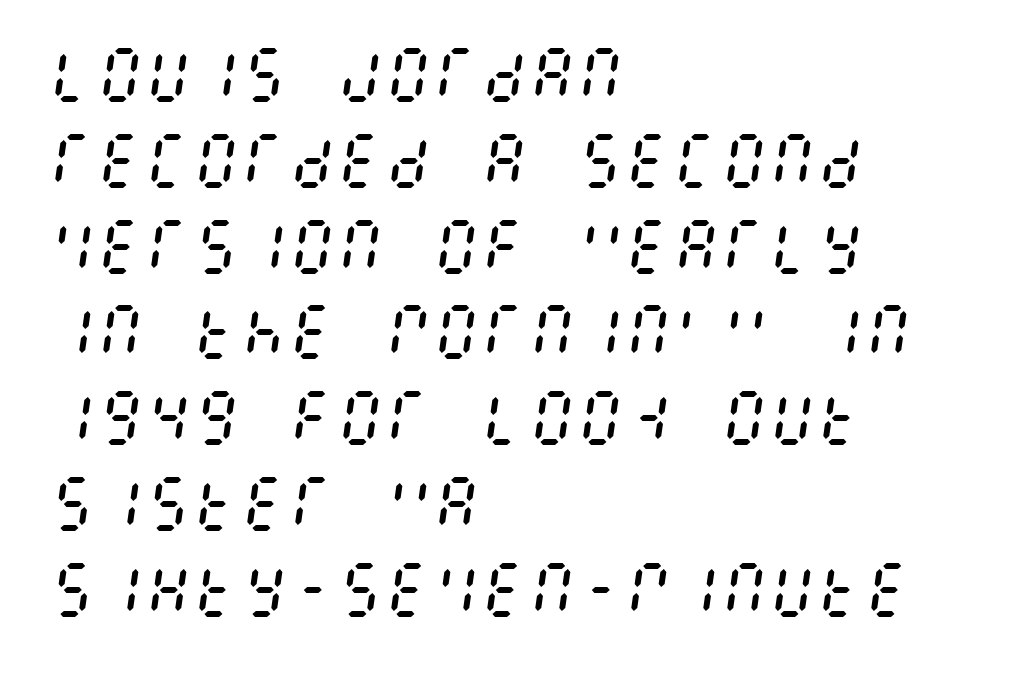
{"italic": "yes", "lean": "right", "slant_degrees": 8, "bold": "no", "weight": "regular", "width": "condensed", "stroke_contrast": "medium", "x_height": "large", "underline": "no", "align": "left", "line_spacing": "normal", "line_spacing_ratio": 1.43, "letter_spacing": "normal", "letter_spacing_em": 0.0, "glyph_px": 60}
